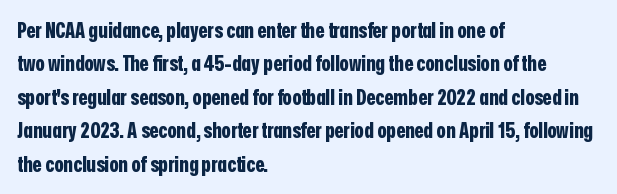
Q: Is the text bold? A: Yes.
Q: Is the text italic (slanted)? A: No, it is upright.
Q: Is the text underlined? A: No.
Q: How is the paragraph aligned? A: Left-aligned.
Q: Is the spacing between letters normal or unusually wide? A: Normal.
Q: Is the spacing between lines tight, normal or loose? A: Normal.
